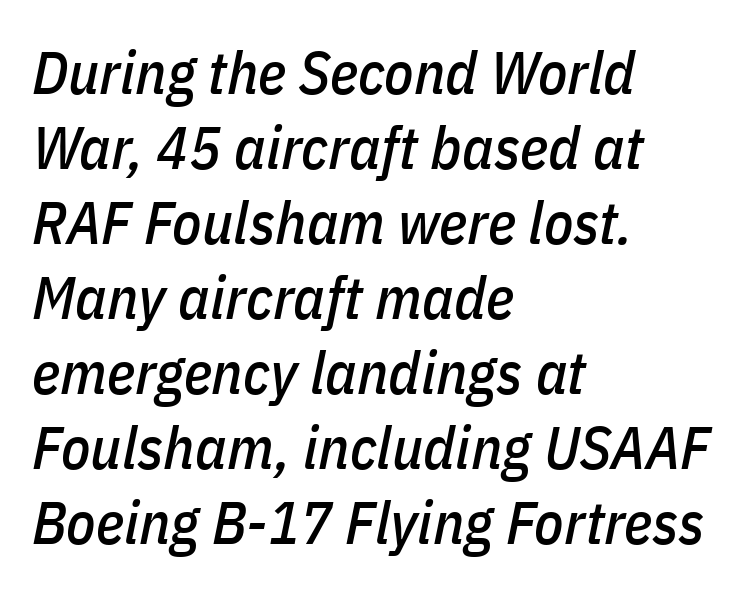
The image shows 60 px condensed type, italic (leaning right); set left-aligned, normal line spacing (1.25x), normal letter spacing, not underlined; low stroke contrast and a medium x-height.
